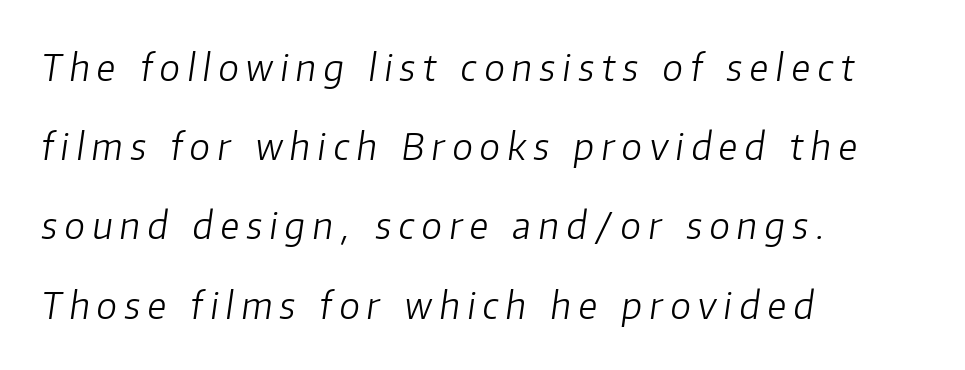
{"italic": "yes", "lean": "right", "slant_degrees": 8, "bold": "no", "weight": "light", "width": "normal", "stroke_contrast": "low", "x_height": "medium", "monospaced": "no", "underline": "no", "align": "left", "line_spacing": "loose", "line_spacing_ratio": 2.14, "letter_spacing": "wide", "letter_spacing_em": 0.2, "glyph_px": 37}
